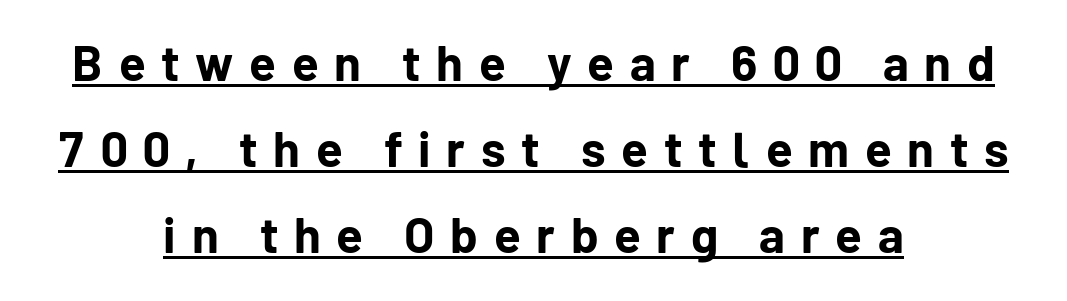
Q: Is the text bold? A: Yes.
Q: Is the text italic (slanted)? A: No, it is upright.
Q: Is the typeface a serif or a sans-serif typeface? A: Sans-serif.
Q: Is the text underlined? A: Yes.
Q: How is the paragraph aligned? A: Centered.
Q: Is the spacing between letters normal or unusually wide? A: Unusually wide.
Q: Width (condensed, normal, or wide)? A: Normal.
Q: Stroke contrast? A: Low.
Q: x-height? A: Medium.
Q: Monospaced? A: No.
